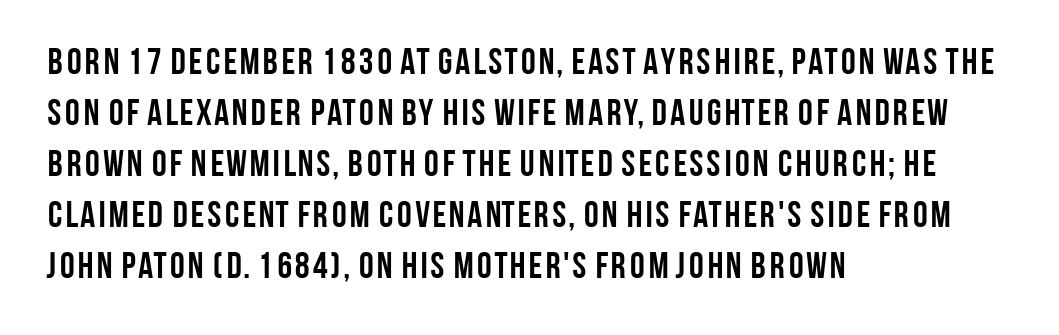
Q: Is the text bold? A: Yes.
Q: Is the text italic (slanted)? A: No, it is upright.
Q: Is the typeface a serif or a sans-serif typeface? A: Sans-serif.
Q: Is the text underlined? A: No.
Q: How is the paragraph aligned? A: Left-aligned.
Q: Is the spacing between letters normal or unusually wide? A: Normal.
Q: Is the spacing between lines tight, normal or loose? A: Normal.
Q: Width (condensed, normal, or wide)? A: Condensed.
Q: Stroke contrast? A: Low.
Q: x-height? A: Large.
Q: Monospaced? A: No.
